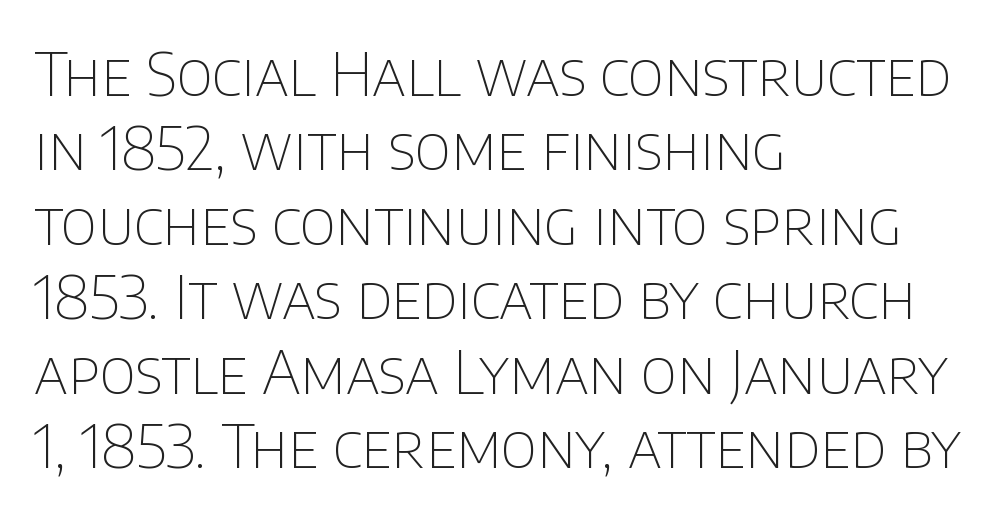
Q: Is the text bold? A: No.
Q: Is the text italic (slanted)? A: No, it is upright.
Q: Is the typeface a serif or a sans-serif typeface? A: Sans-serif.
Q: Is the text underlined? A: No.
Q: How is the paragraph aligned? A: Left-aligned.
Q: Is the spacing between letters normal or unusually wide? A: Normal.
Q: Width (condensed, normal, or wide)? A: Normal.
Q: Stroke contrast? A: Low.
Q: x-height? A: Large.
Q: Monospaced? A: No.
